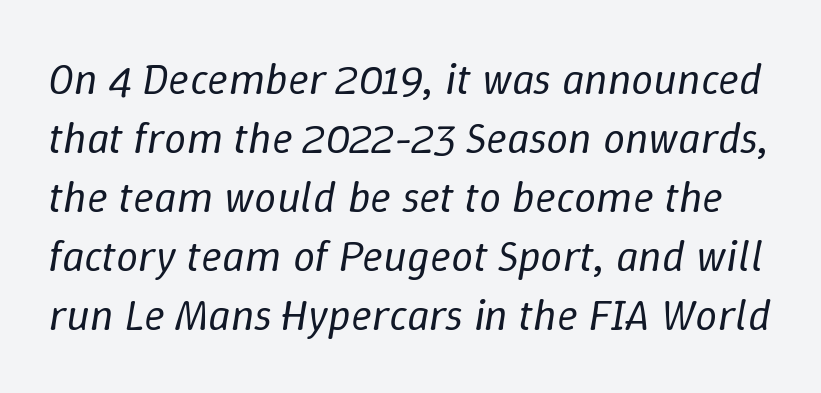
The rendering uses natural spacing where letterforms have individual widths. Quick note: interline space is typical. The gap between lines stays unmarked. The letterforms sit shoulder to shoulder at normal distance. Rendered with sloped, italic letterforms.
